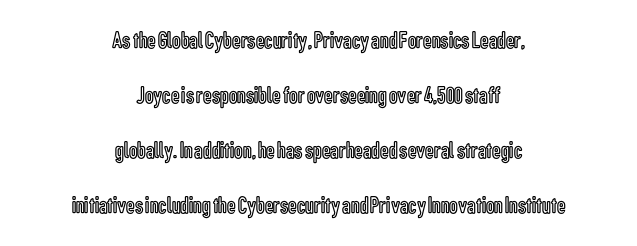
{"italic": "no", "underline": "no", "align": "center", "line_spacing": "loose", "line_spacing_ratio": 2.29, "letter_spacing": "normal", "letter_spacing_em": 0.0, "glyph_px": 24}
